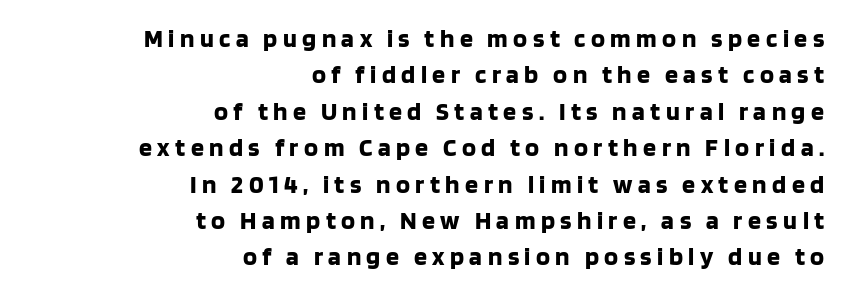
The image shows 26 px bold type, upright; set right-aligned, normal line spacing (1.4x), unusually wide letter spacing (+0.21 em), not underlined.
